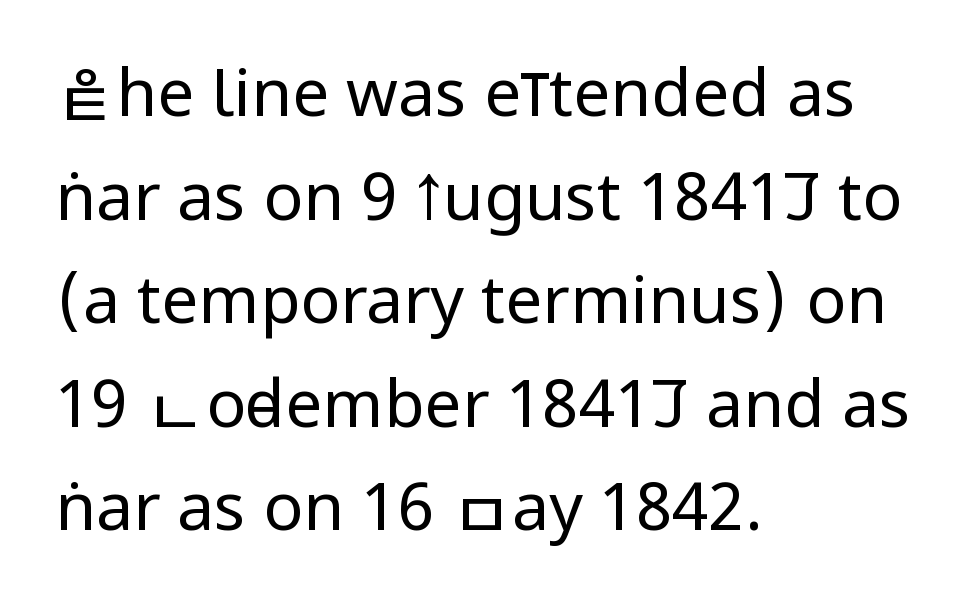
{"serif": "no", "italic": "no", "bold": "no", "weight": "regular", "width": "condensed", "stroke_contrast": "low", "underline": "no", "align": "left", "line_spacing": "normal", "line_spacing_ratio": 1.57, "letter_spacing": "normal", "letter_spacing_em": 0.0, "glyph_px": 66}
